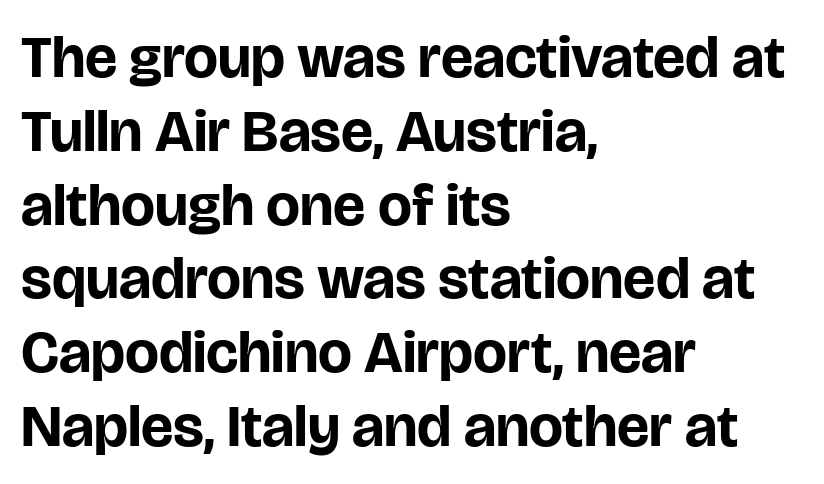
{"serif": "no", "italic": "no", "bold": "yes", "weight": "bold", "width": "normal", "stroke_contrast": "low", "x_height": "large", "monospaced": "no", "underline": "no", "align": "left", "line_spacing_ratio": 1.23, "letter_spacing": "normal", "letter_spacing_em": 0.0, "glyph_px": 60}
